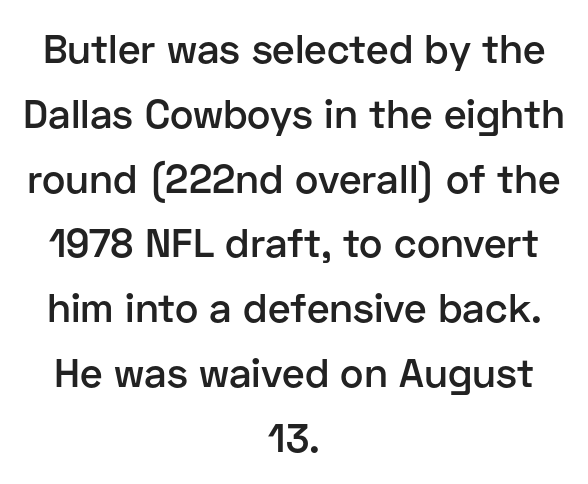
Check the space under the baseline: it is left empty. These lines were composed using upright roman letters. The letterforms sit shoulder to shoulder at normal distance. Grotesque or geometric, the face here clearly has no serifs. The letters advance in unequal steps, a hallmark of proportional type.
